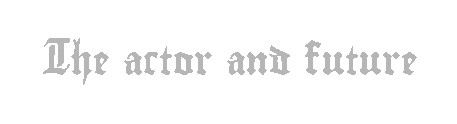
The image shows 28 px condensed type, upright; set normal letter spacing, not underlined; a small x-height.
